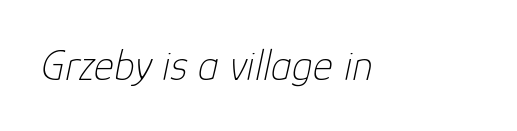
Letters rest on an invisible, unmarked baseline. Letters have the restrained weight of plain body copy at most. Nothing unusual about the tracking: characters are spaced as the font intends. Designer's note — italics engaged. This sample has the flowing, uneven cadence of proportional lettering.
